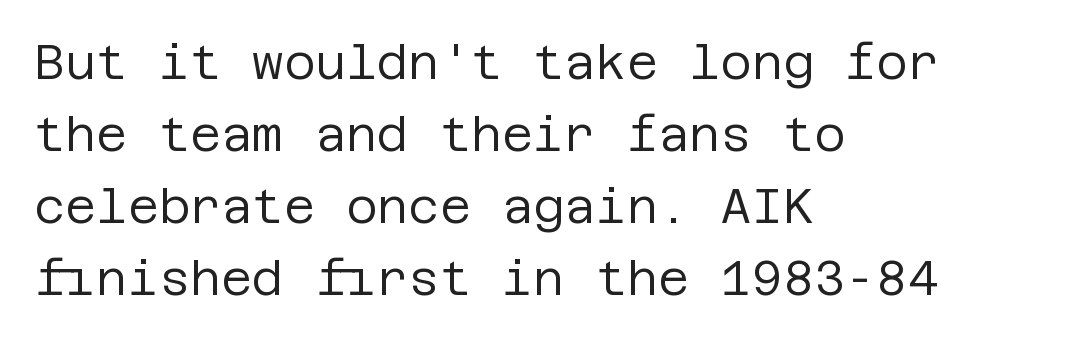
{"serif": "no", "italic": "no", "bold": "no", "weight": "regular", "width": "normal", "stroke_contrast": "low", "x_height": "large", "underline": "no", "align": "left", "line_spacing": "normal", "line_spacing_ratio": 1.5, "letter_spacing": "normal", "letter_spacing_em": 0.0, "glyph_px": 48}
